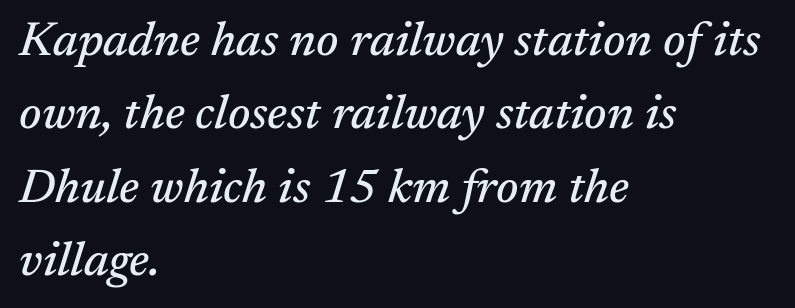
Inter-character spacing is left at the font's built-in metrics. The paragraph shown leans on its left margin. Quick note: italic. Notice how descenders clear the ascenders below comfortably — that's standard leading. These lines are rendered in a variable-pitch font.
